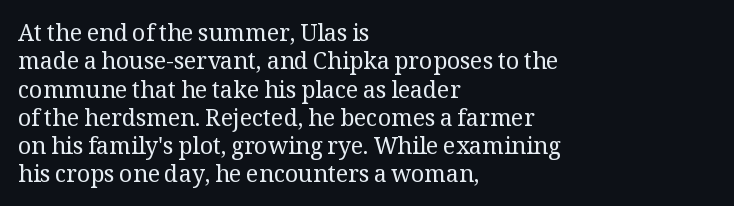
{"italic": "no", "bold": "no", "underline": "no", "align": "left", "line_spacing_ratio": 1.23, "letter_spacing": "normal", "letter_spacing_em": 0.0, "glyph_px": 23}
